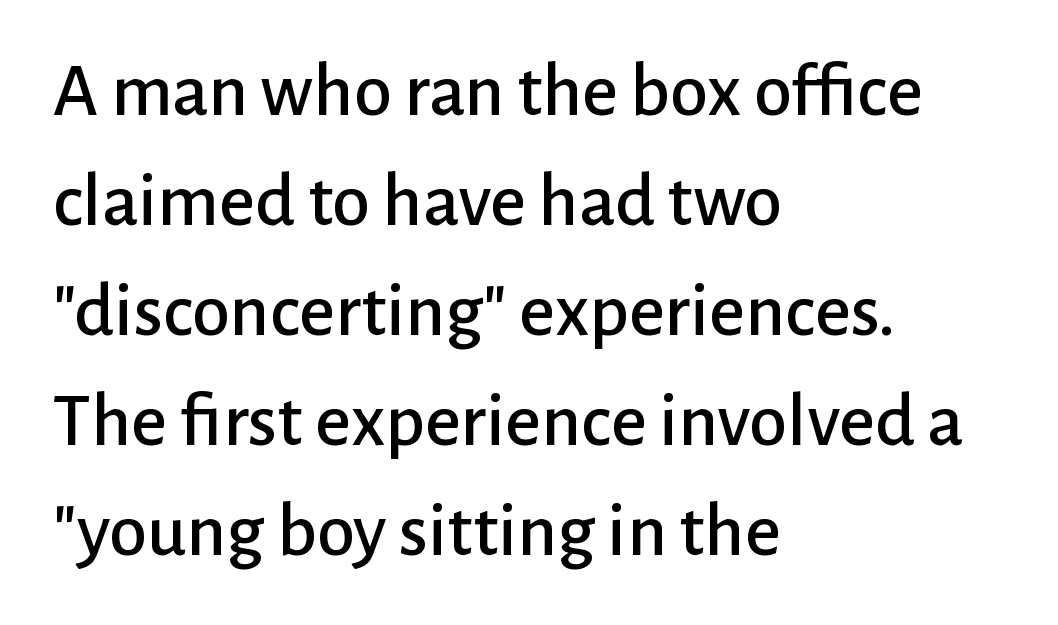
Q: Is the text italic (slanted)? A: No, it is upright.
Q: Is the typeface a serif or a sans-serif typeface? A: Sans-serif.
Q: Is the text underlined? A: No.
Q: How is the paragraph aligned? A: Left-aligned.
Q: Is the spacing between letters normal or unusually wide? A: Normal.
Q: Is the spacing between lines tight, normal or loose? A: Normal.
Q: Width (condensed, normal, or wide)? A: Normal.
Q: Stroke contrast? A: Low.
Q: x-height? A: Medium.
Q: Monospaced? A: No.
